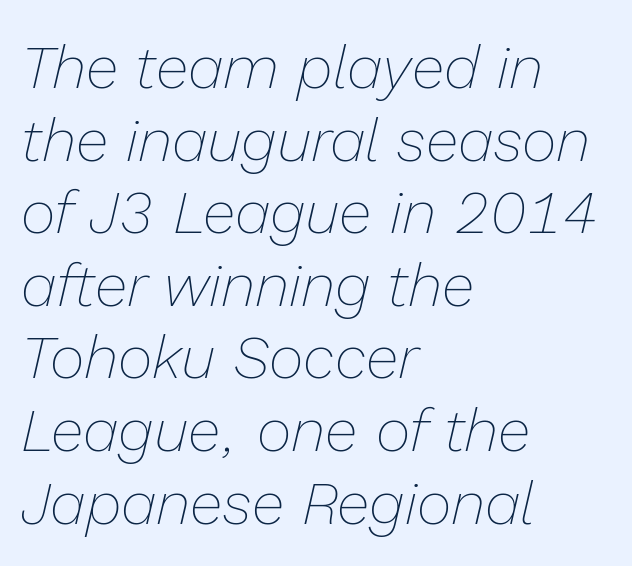
Q: Is the text bold? A: No.
Q: Is the text italic (slanted)? A: Yes, it leans right by about 13 degrees.
Q: Is the text underlined? A: No.
Q: How is the paragraph aligned? A: Left-aligned.
Q: Is the spacing between letters normal or unusually wide? A: Normal.
Q: Width (condensed, normal, or wide)? A: Normal.
Q: Stroke contrast? A: Low.
Q: x-height? A: Medium.
Q: Monospaced? A: No.
